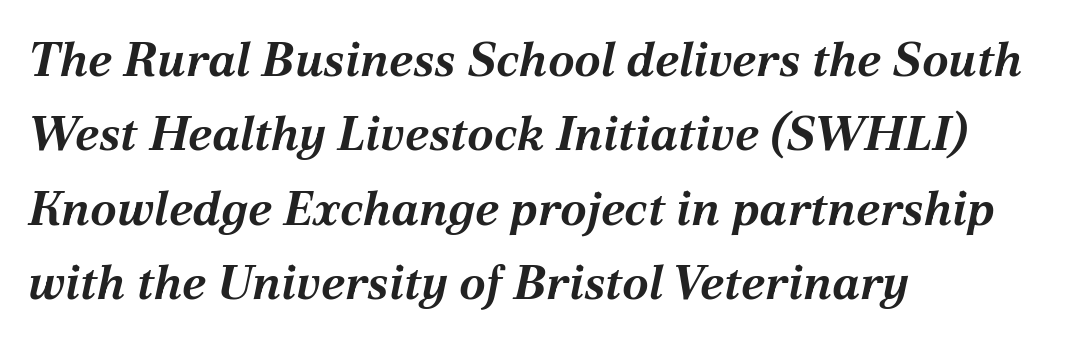
Q: Is the text bold? A: Yes.
Q: Is the text italic (slanted)? A: Yes, it leans right by about 12 degrees.
Q: Is the text underlined? A: No.
Q: How is the paragraph aligned? A: Left-aligned.
Q: Is the spacing between letters normal or unusually wide? A: Normal.
Q: Is the spacing between lines tight, normal or loose? A: Normal.
Q: Width (condensed, normal, or wide)? A: Normal.
Q: Stroke contrast? A: Medium.
Q: x-height? A: Medium.
Q: Monospaced? A: No.
